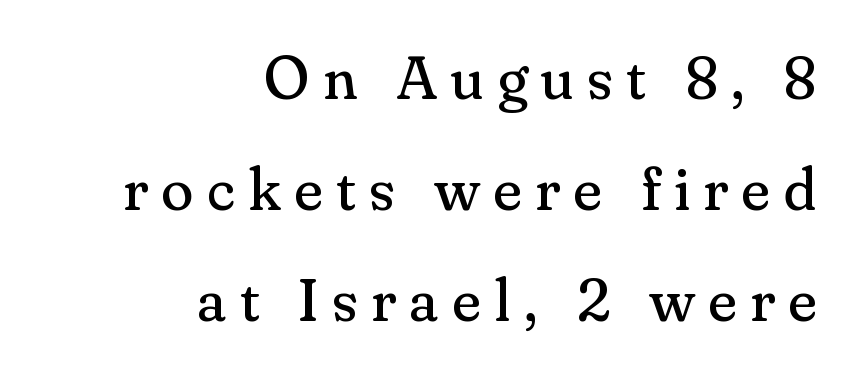
The image shows 60 px regular-weight serif type, upright; set right-aligned, line spacing 1.85x, unusually wide letter spacing (+0.22 em), not underlined; medium stroke contrast and a small x-height.
